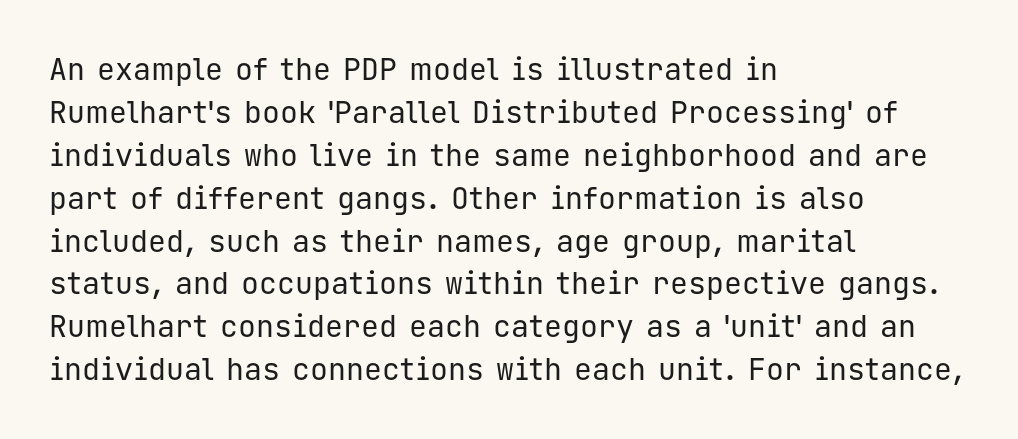
{"serif": "no", "italic": "no", "bold": "no", "weight": "regular", "width": "normal", "stroke_contrast": "low", "x_height": "medium", "monospaced": "yes", "underline": "no", "align": "left", "line_spacing": "normal", "line_spacing_ratio": 1.43, "letter_spacing": "normal", "letter_spacing_em": 0.0, "glyph_px": 30}
